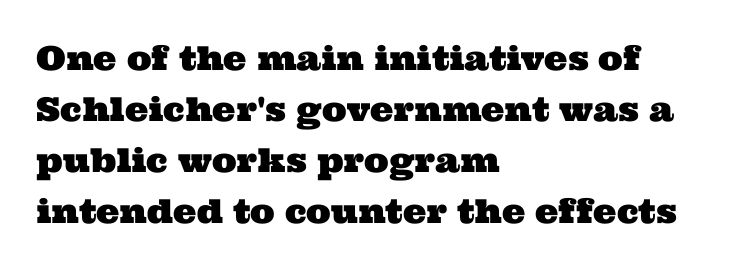
The image shows 33 px wide serif type; set left-aligned, normal line spacing (1.55x), normal letter spacing, not underlined; medium stroke contrast and a medium x-height.
